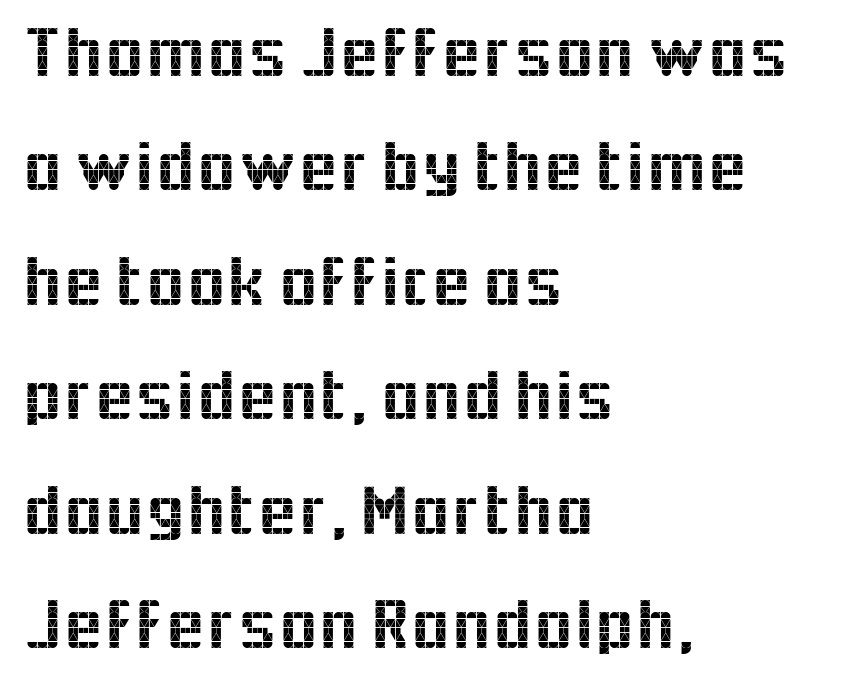
{"serif": "no", "italic": "no", "width": "normal", "x_height": "medium", "monospaced": "no", "underline": "no", "align": "left", "line_spacing": "normal", "line_spacing_ratio": 1.59, "letter_spacing": "normal", "letter_spacing_em": 0.0, "glyph_px": 72}
